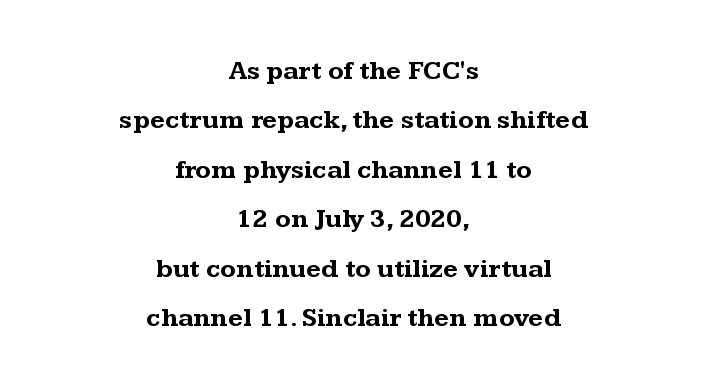
Q: Is the text bold? A: Yes.
Q: Is the text italic (slanted)? A: No, it is upright.
Q: Is the text underlined? A: No.
Q: How is the paragraph aligned? A: Centered.
Q: Is the spacing between letters normal or unusually wide? A: Normal.
Q: Is the spacing between lines tight, normal or loose? A: Loose.
